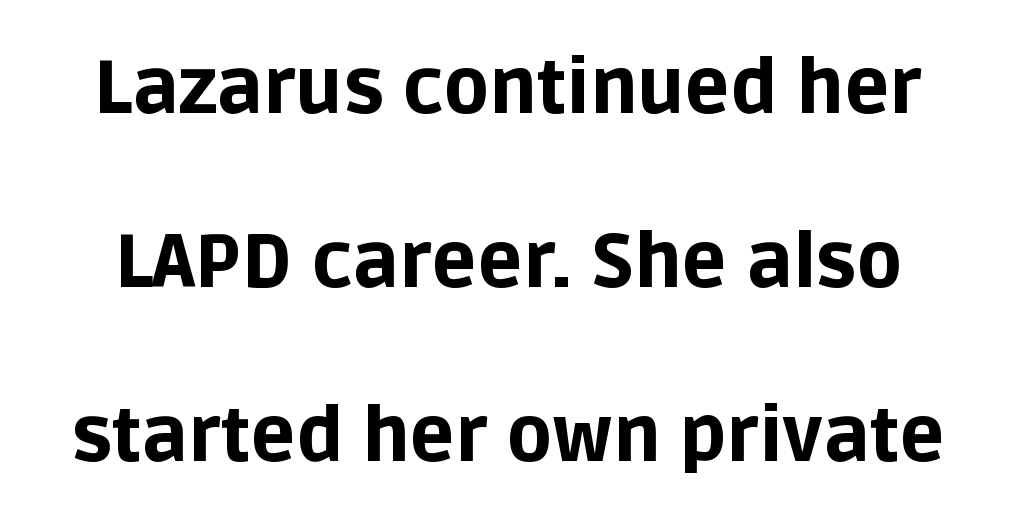
{"serif": "no", "italic": "no", "bold": "yes", "weight": "bold", "width": "normal", "stroke_contrast": "low", "x_height": "large", "monospaced": "no", "underline": "no", "line_spacing": "loose", "line_spacing_ratio": 2.32, "letter_spacing": "normal", "letter_spacing_em": 0.0, "glyph_px": 75}
